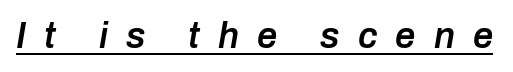
The image shows 36 px semibold type, italic (leaning right); set unusually wide letter spacing (+0.5 em), underlined; low stroke contrast and a medium x-height.
